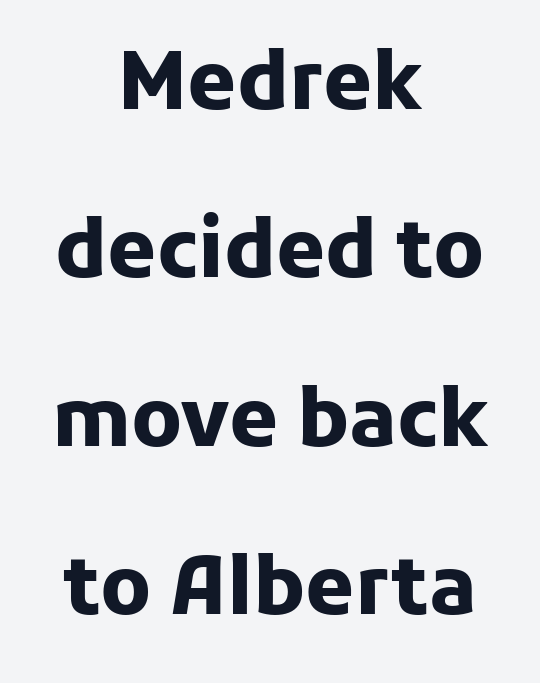
Q: Is the text bold? A: Yes.
Q: Is the text italic (slanted)? A: No, it is upright.
Q: Is the typeface a serif or a sans-serif typeface? A: Sans-serif.
Q: Is the text underlined? A: No.
Q: How is the paragraph aligned? A: Centered.
Q: Is the spacing between letters normal or unusually wide? A: Normal.
Q: Is the spacing between lines tight, normal or loose? A: Loose.
Q: Width (condensed, normal, or wide)? A: Normal.
Q: Stroke contrast? A: Low.
Q: x-height? A: Medium.
Q: Monospaced? A: No.
